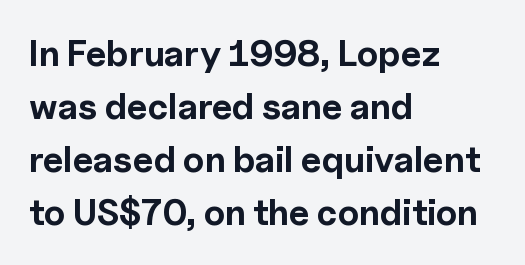
Q: Is the text bold? A: Yes.
Q: Is the text italic (slanted)? A: No, it is upright.
Q: Is the typeface a serif or a sans-serif typeface? A: Sans-serif.
Q: Is the text underlined? A: No.
Q: How is the paragraph aligned? A: Left-aligned.
Q: Is the spacing between letters normal or unusually wide? A: Normal.
Q: Is the spacing between lines tight, normal or loose? A: Normal.
Q: Width (condensed, normal, or wide)? A: Normal.
Q: x-height? A: Medium.
Q: Monospaced? A: No.
